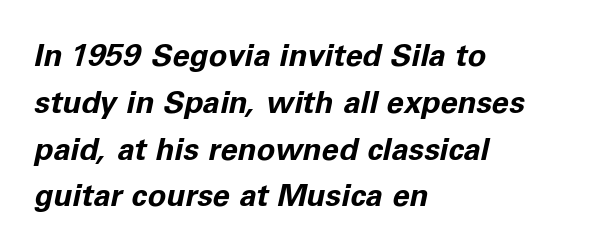
The image shows 31 px bold type, italic (leaning right); set left-aligned, normal line spacing (1.51x), normal letter spacing, not underlined; low stroke contrast and a medium x-height.
